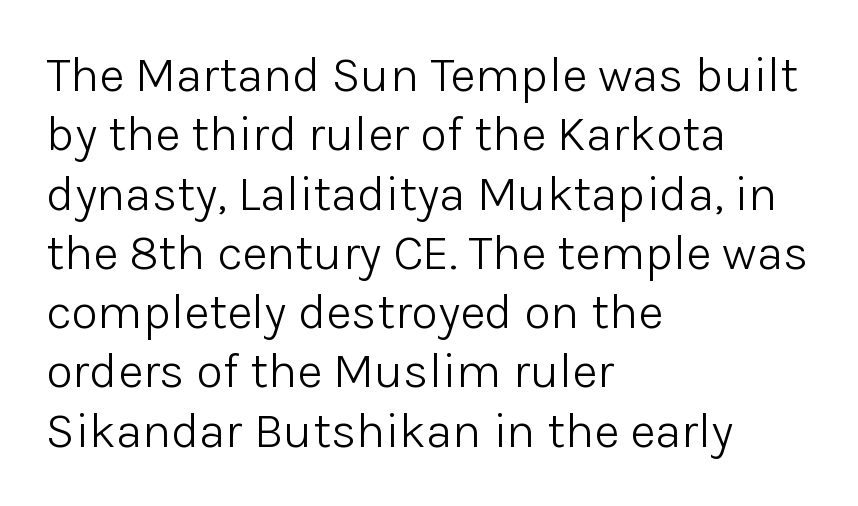
Q: Is the text bold? A: No.
Q: Is the text italic (slanted)? A: No, it is upright.
Q: Is the typeface a serif or a sans-serif typeface? A: Sans-serif.
Q: Is the text underlined? A: No.
Q: How is the paragraph aligned? A: Left-aligned.
Q: Is the spacing between letters normal or unusually wide? A: Normal.
Q: Width (condensed, normal, or wide)? A: Normal.
Q: Stroke contrast? A: Low.
Q: x-height? A: Medium.
Q: Monospaced? A: No.
